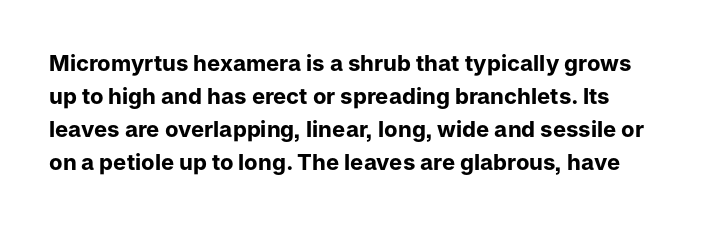
The image shows 22 px bold type, upright; set normal line spacing (1.5x), normal letter spacing, not underlined.
